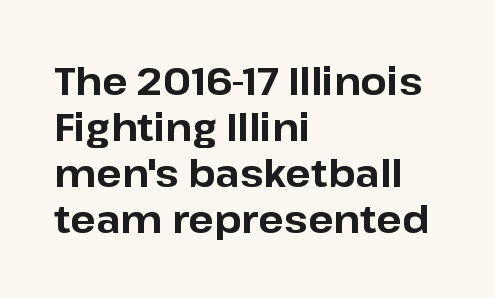
{"serif": "no", "italic": "no", "bold": "yes", "weight": "bold", "width": "normal", "stroke_contrast": "low", "x_height": "medium", "monospaced": "no", "underline": "no", "align": "left", "line_spacing_ratio": 1.21, "letter_spacing": "normal", "letter_spacing_em": 0.0, "glyph_px": 38}
